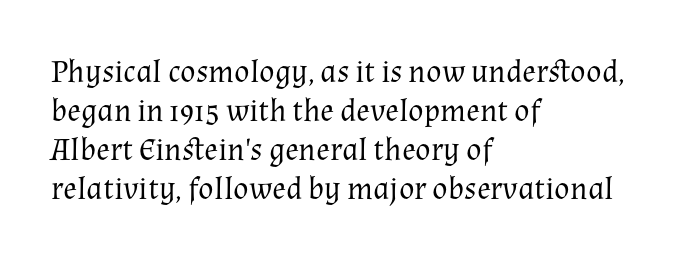
Q: Is the text bold? A: No.
Q: Is the text italic (slanted)? A: No, it is upright.
Q: Is the typeface a serif or a sans-serif typeface? A: Serif.
Q: Is the text underlined? A: No.
Q: How is the paragraph aligned? A: Left-aligned.
Q: Is the spacing between letters normal or unusually wide? A: Normal.
Q: Width (condensed, normal, or wide)? A: Normal.
Q: Stroke contrast? A: Medium.
Q: x-height? A: Medium.
Q: Monospaced? A: No.
